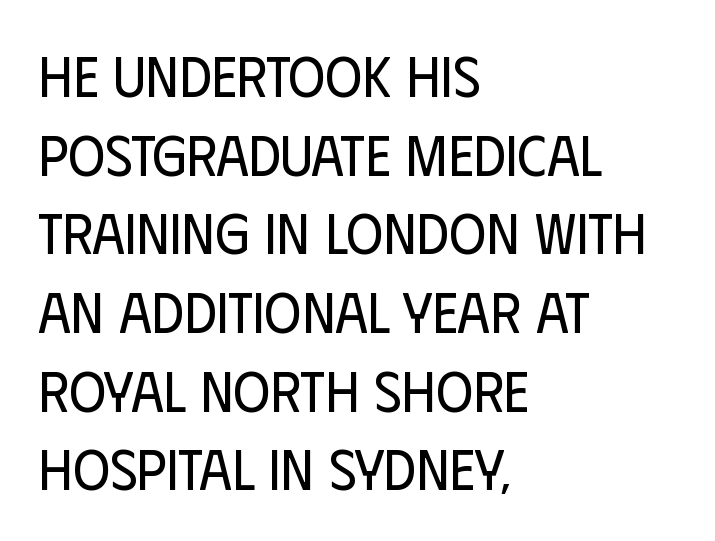
This is sans-serif lettering, the kind often seen on screens and signage. Baseline-to-baseline distance is the conventional proportion of letter height. The letters sit at their default tracking, neither squeezed nor spread. Lines of text with bare space underneath. In CSS terms this would be text-align: left. The specimen reads as upright at a glance.
